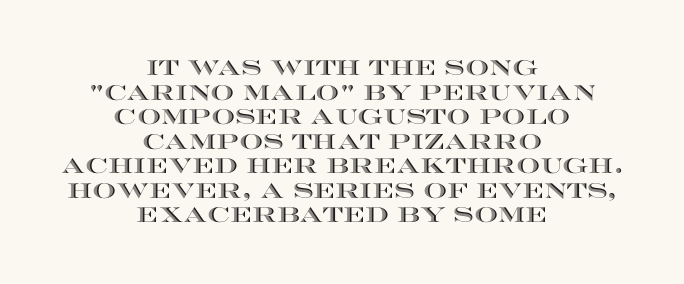
{"italic": "no", "underline": "no", "align": "center", "line_spacing_ratio": 1.17, "letter_spacing": "normal", "letter_spacing_em": 0.0, "glyph_px": 21}
